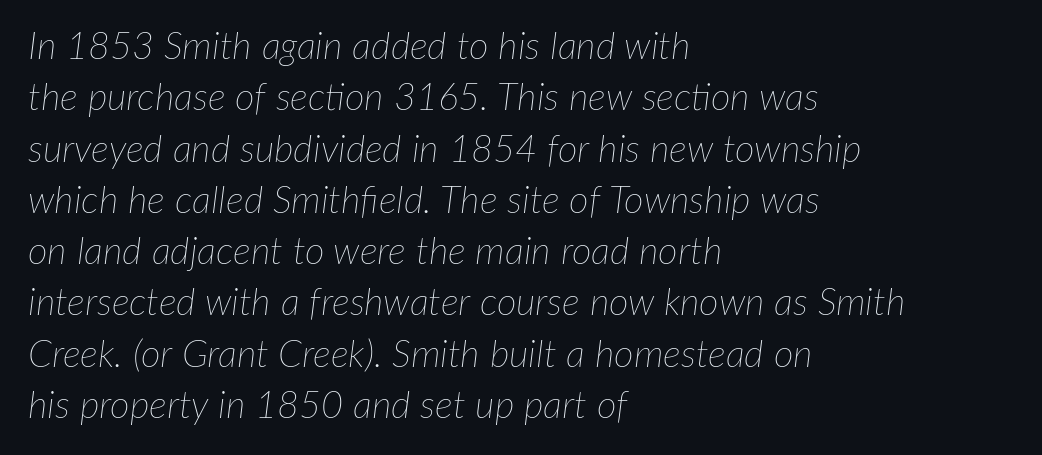
Q: Is the text bold? A: No.
Q: Is the text italic (slanted)? A: Yes, it leans right by about 7 degrees.
Q: Is the text underlined? A: No.
Q: How is the paragraph aligned? A: Left-aligned.
Q: Is the spacing between letters normal or unusually wide? A: Normal.
Q: Is the spacing between lines tight, normal or loose? A: Normal.
Q: Width (condensed, normal, or wide)? A: Normal.
Q: Stroke contrast? A: Low.
Q: x-height? A: Medium.
Q: Monospaced? A: No.
